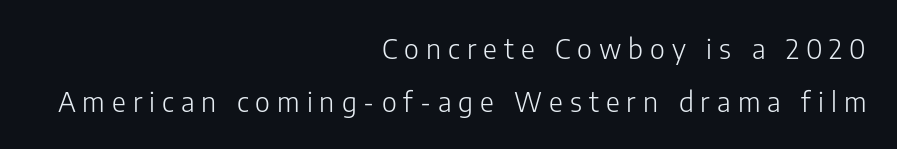
{"italic": "no", "bold": "no", "underline": "no", "align": "right", "line_spacing": "loose", "line_spacing_ratio": 1.95, "letter_spacing": "wide", "letter_spacing_em": 0.26, "glyph_px": 27}
